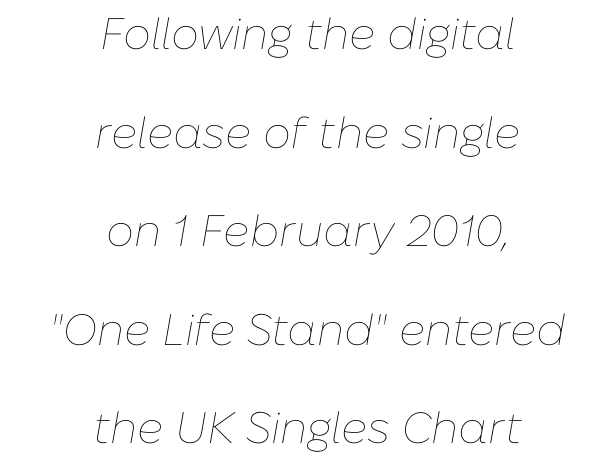
{"italic": "yes", "lean": "right", "slant_degrees": 10, "bold": "no", "weight": "thin", "width": "normal", "stroke_contrast": "low", "x_height": "medium", "monospaced": "no", "underline": "no", "align": "center", "line_spacing": "loose", "line_spacing_ratio": 2.24, "letter_spacing": "normal", "letter_spacing_em": 0.0, "glyph_px": 44}
